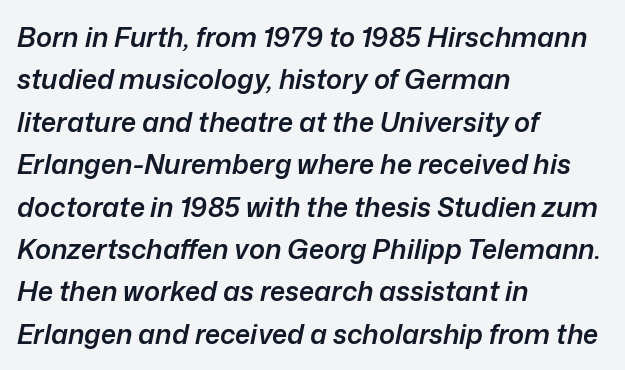
As a designer I'd log this as weight 600, semibold. Honestly, the row spacing looks completely unremarkable. A typesetter would call this zero additional tracking. Slanted lettering throughout.
